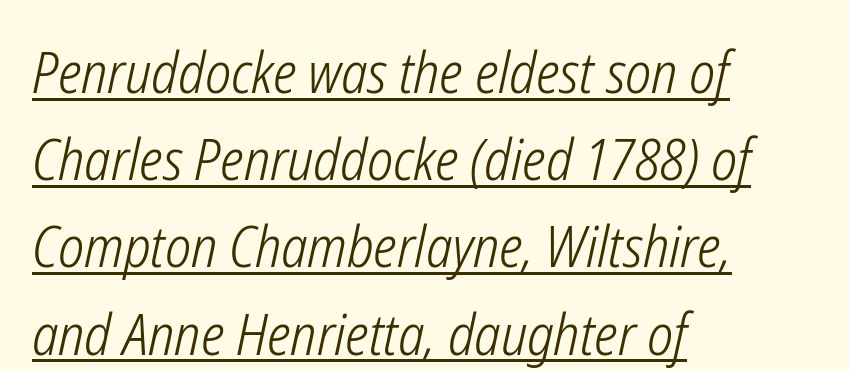
Q: Is the text bold? A: No.
Q: Is the text italic (slanted)? A: Yes, it leans right by about 12 degrees.
Q: Is the text underlined? A: Yes.
Q: How is the paragraph aligned? A: Left-aligned.
Q: Is the spacing between letters normal or unusually wide? A: Normal.
Q: Is the spacing between lines tight, normal or loose? A: Normal.
Q: Width (condensed, normal, or wide)? A: Condensed.
Q: Stroke contrast? A: Low.
Q: x-height? A: Medium.
Q: Monospaced? A: No.
